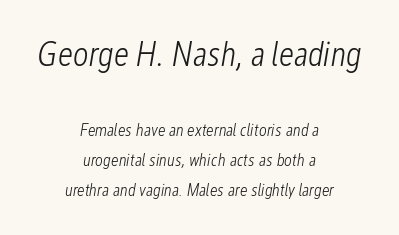
A typesetter would mark this as italic. Unbolded letterforms with no extra heft. Words float on clear page, feet unadorned. In terms of letterspacing, this is plain default setting. The more generous point size was reserved for the upper chunk.
